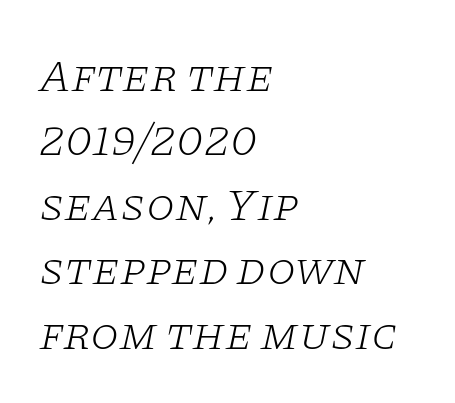
The image shows 46 px light, wide serif type, italic (leaning right); set left-aligned, normal line spacing (1.4x), normal letter spacing, not underlined; low stroke contrast and a large x-height.
